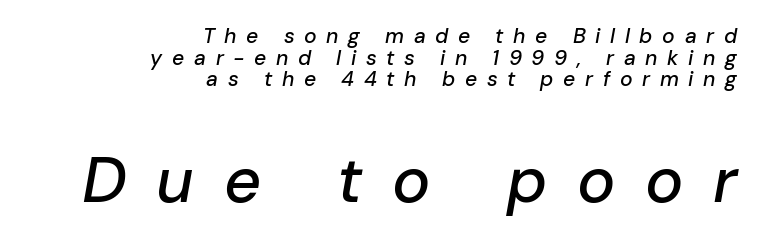
{"italic": "yes", "lean": "right", "slant_degrees": 10, "width": "normal", "stroke_contrast": "low", "x_height": "medium", "monospaced": "no", "underline": "no", "align": "right", "line_spacing": "tight", "line_spacing_ratio": 1.03, "letter_spacing": "wide", "letter_spacing_em": 0.46, "larger_block": "second", "size_ratio": 3.05, "glyph_px": 64}
